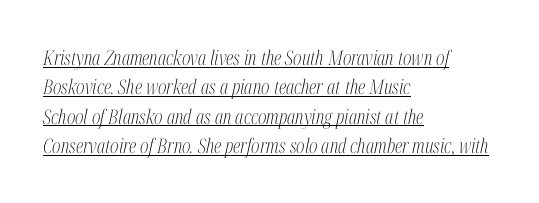
The image shows 20 px text type, italic (leaning right); set left-aligned, normal line spacing (1.47x), normal letter spacing, underlined.
